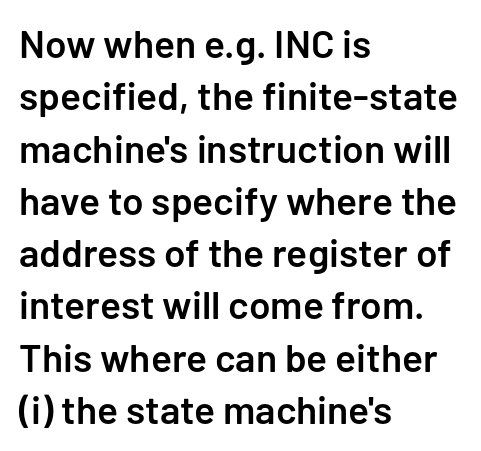
Q: Is the text bold? A: Semi-bold.
Q: Is the text italic (slanted)? A: No, it is upright.
Q: Is the typeface a serif or a sans-serif typeface? A: Sans-serif.
Q: Is the text underlined? A: No.
Q: How is the paragraph aligned? A: Left-aligned.
Q: Is the spacing between letters normal or unusually wide? A: Normal.
Q: Is the spacing between lines tight, normal or loose? A: Normal.
Q: Width (condensed, normal, or wide)? A: Normal.
Q: Stroke contrast? A: Low.
Q: x-height? A: Medium.
Q: Monospaced? A: No.
